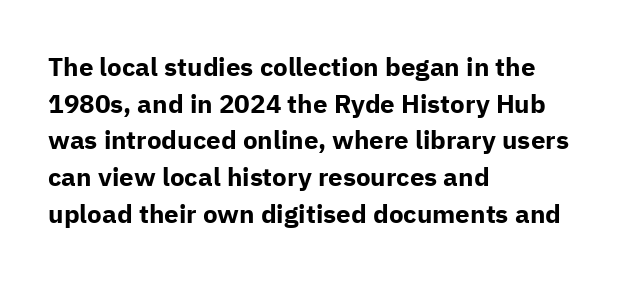
Caption: multi-line text, flush left, ragged right. Look at the tracking — it's just the regular setting, nothing added. Upright lettering throughout. The passage shown is emphatically bold. The passage shown is not underscored anywhere.
